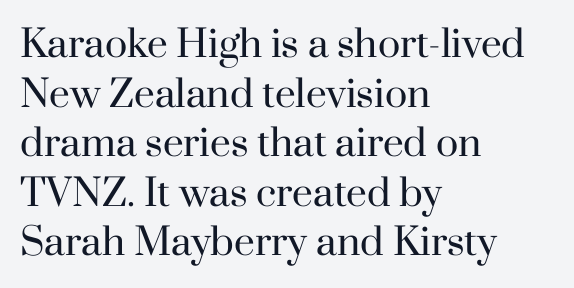
Q: Is the text bold? A: No.
Q: Is the text italic (slanted)? A: No, it is upright.
Q: Is the typeface a serif or a sans-serif typeface? A: Serif.
Q: Is the text underlined? A: No.
Q: How is the paragraph aligned? A: Left-aligned.
Q: Is the spacing between letters normal or unusually wide? A: Normal.
Q: Is the spacing between lines tight, normal or loose? A: Normal.
Q: Width (condensed, normal, or wide)? A: Normal.
Q: Stroke contrast? A: High.
Q: x-height? A: Small.
Q: Monospaced? A: No.
